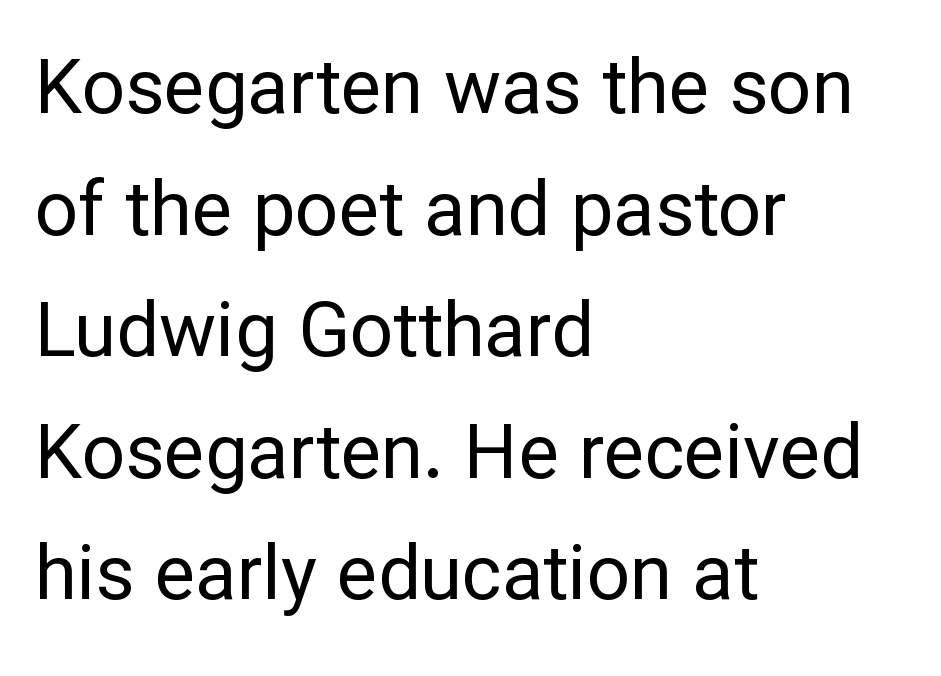
The image shows 76 px regular-weight sans-serif type, upright; set left-aligned, normal line spacing (1.6x), normal letter spacing, not underlined; low stroke contrast and a medium x-height.
